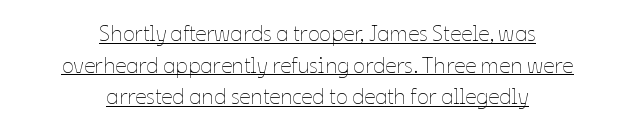
This rendering leaves character spacing at its baseline value. Quick note: underline on. Leftover space on each line is divided equally before and after the words. If you measured baseline to baseline, you'd find a middling distance.
